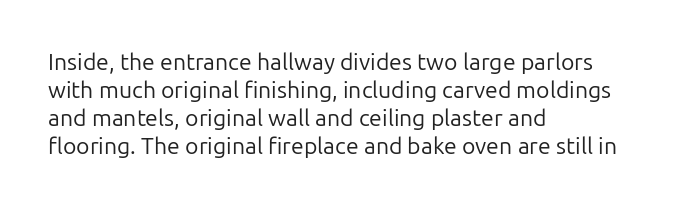
{"italic": "no", "bold": "no", "underline": "no", "align": "left", "line_spacing_ratio": 1.22, "letter_spacing": "normal", "letter_spacing_em": 0.0, "glyph_px": 23}
